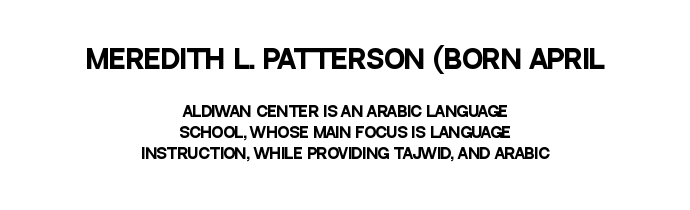
The image shows 25 px bold type, upright; set centered, normal line spacing (1.5x), normal letter spacing, not underlined; the first (top) block is 1.79x larger.
